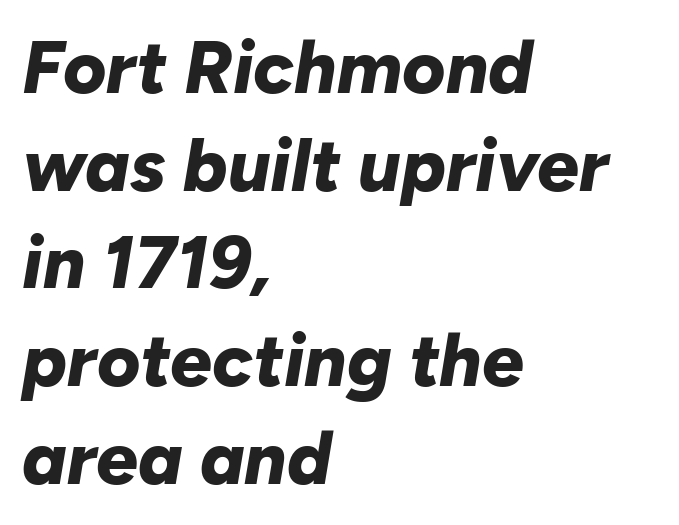
Q: Is the text bold? A: Yes.
Q: Is the text italic (slanted)? A: Yes, it leans right by about 10 degrees.
Q: Is the text underlined? A: No.
Q: How is the paragraph aligned? A: Left-aligned.
Q: Is the spacing between letters normal or unusually wide? A: Normal.
Q: Is the spacing between lines tight, normal or loose? A: Normal.
Q: Width (condensed, normal, or wide)? A: Normal.
Q: Stroke contrast? A: Low.
Q: x-height? A: Medium.
Q: Monospaced? A: No.
